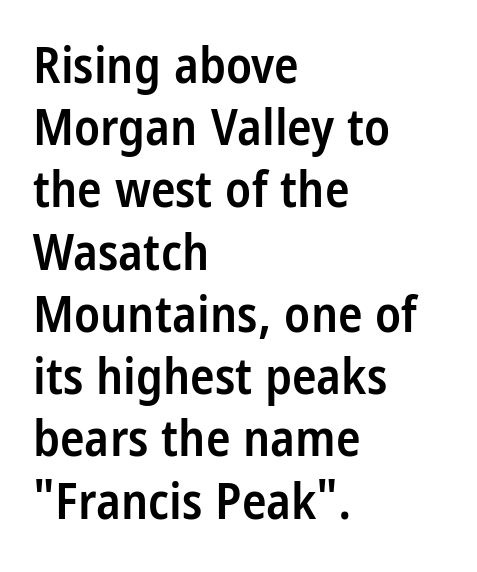
Examine the stroke ends and you'll find no serifs. Any mark beneath the type? The region is blank. Standard letterfit; no display-style spreading of the glyphs. On the weight axis this lands at semibold, roughly 600. The passage shown is typed in a proportional face where columns would drift.
